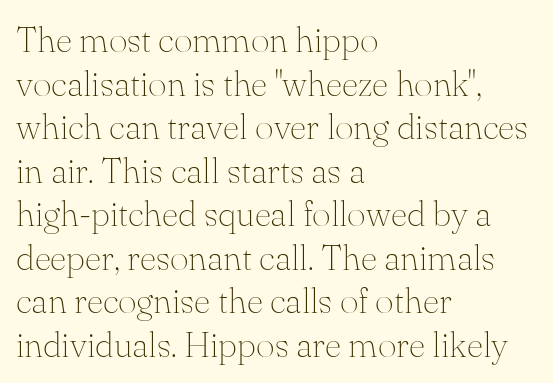
{"serif": "yes", "italic": "no", "bold": "no", "weight": "thin", "width": "normal", "stroke_contrast": "medium", "x_height": "small", "monospaced": "no", "underline": "no", "align": "left", "line_spacing_ratio": 1.21, "letter_spacing": "normal", "letter_spacing_em": 0.0, "glyph_px": 36}
